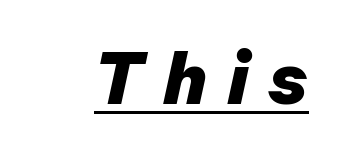
Stroke thickness is high; the sample reads as a true bold. A rule runs beneath these lines of type. The typography opts for an oblique posture over an upright one. Think of a printed novel: that variable character pitch is what you see here. Observe the wide spacing: letters keep a clear distance from each other.
